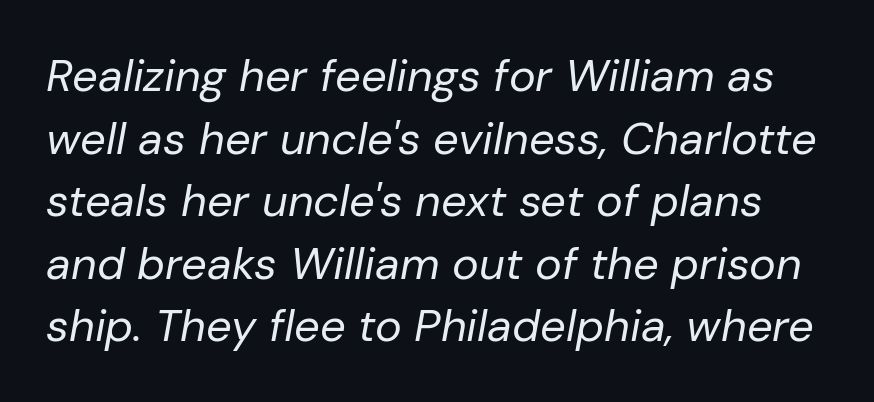
Q: Is the text bold? A: No.
Q: Is the text italic (slanted)? A: Yes, it leans right by about 10 degrees.
Q: Is the text underlined? A: No.
Q: Is the spacing between letters normal or unusually wide? A: Normal.
Q: Is the spacing between lines tight, normal or loose? A: Normal.
Q: Width (condensed, normal, or wide)? A: Normal.
Q: Stroke contrast? A: Low.
Q: x-height? A: Medium.
Q: Monospaced? A: No.
